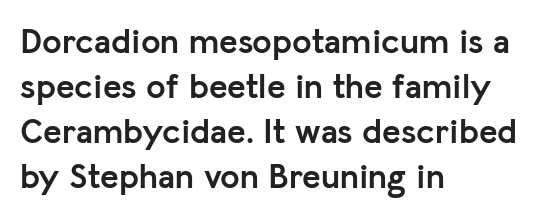
The image shows 35 px semibold sans-serif type, upright; set left-aligned, normal line spacing (1.29x), normal letter spacing, not underlined; low stroke contrast and a medium x-height.
